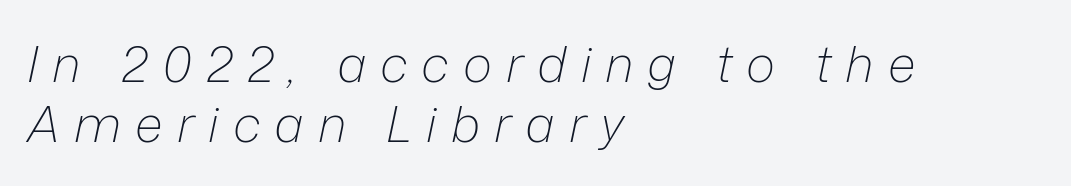
{"italic": "yes", "lean": "right", "slant_degrees": 12, "bold": "no", "weight": "light", "width": "normal", "stroke_contrast": "low", "x_height": "medium", "monospaced": "no", "underline": "no", "align": "left", "line_spacing_ratio": 1.21, "letter_spacing": "wide", "letter_spacing_em": 0.28, "glyph_px": 50}
